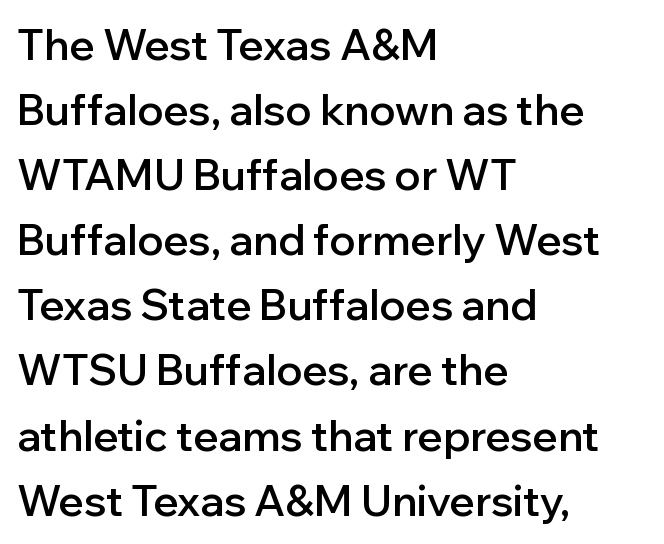
The image shows 42 px semibold sans-serif type, upright; set left-aligned, normal line spacing (1.55x), normal letter spacing, not underlined; low stroke contrast and a medium x-height.
